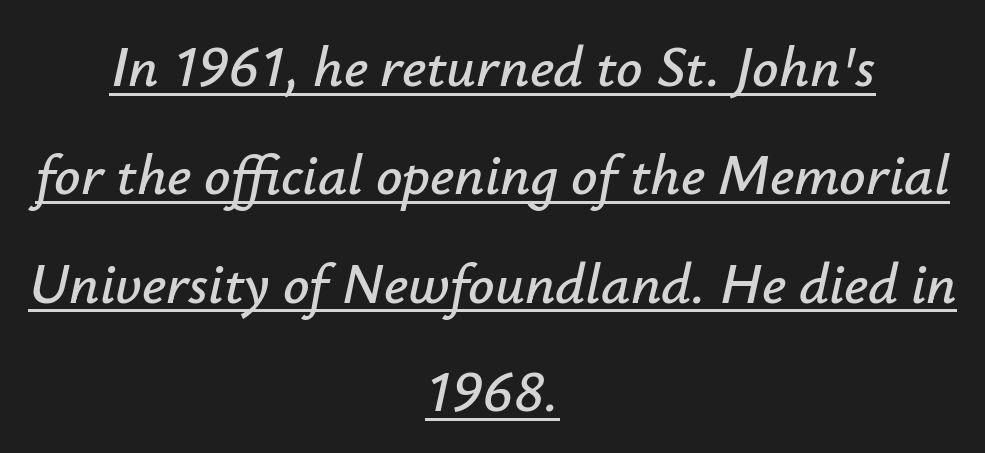
{"italic": "yes", "lean": "right", "slant_degrees": 12, "width": "normal", "stroke_contrast": "low", "x_height": "small", "monospaced": "no", "underline": "yes", "align": "center", "line_spacing_ratio": 1.87, "letter_spacing": "normal", "letter_spacing_em": 0.0, "glyph_px": 58}
